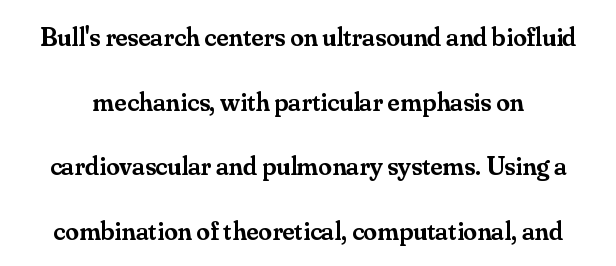
{"italic": "no", "bold": "semi", "underline": "no", "line_spacing": "loose", "line_spacing_ratio": 2.39, "letter_spacing": "normal", "letter_spacing_em": 0.0, "glyph_px": 27}
